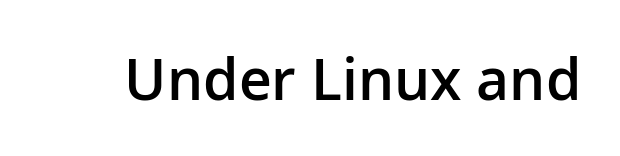
Q: Is the text bold? A: Semi-bold.
Q: Is the text italic (slanted)? A: No, it is upright.
Q: Is the typeface a serif or a sans-serif typeface? A: Sans-serif.
Q: Is the text underlined? A: No.
Q: Is the spacing between letters normal or unusually wide? A: Normal.
Q: Width (condensed, normal, or wide)? A: Normal.
Q: Stroke contrast? A: Low.
Q: x-height? A: Medium.
Q: Monospaced? A: No.
